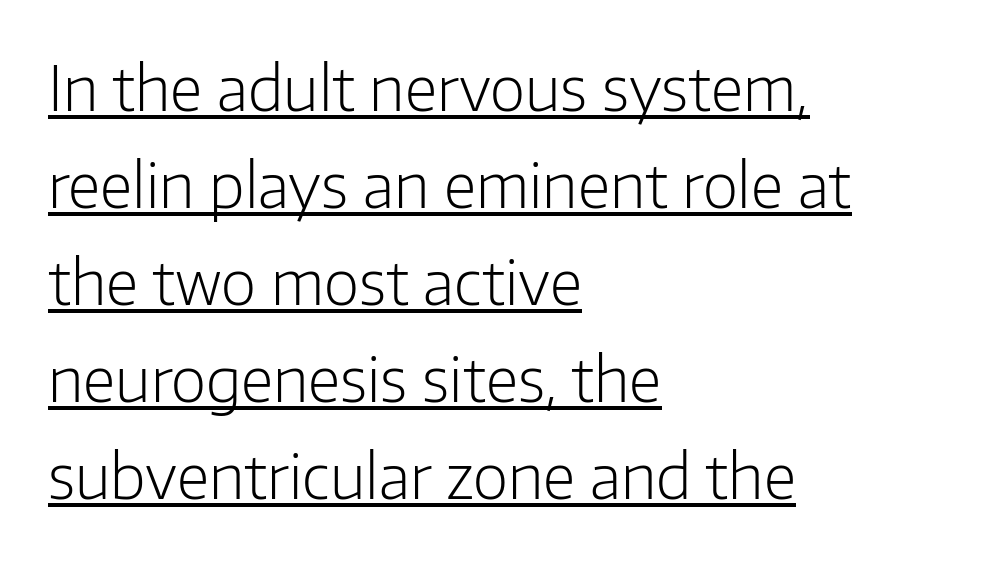
A baseline rule has been typeset under these characters. How would I describe the line gaps? Plain and ordinary. Serif or sans? Sans — the stroke terminals are bare. A classic flush-left, rag-right setting is used for this passage. The strokes carry an ordinary text weight at most.
